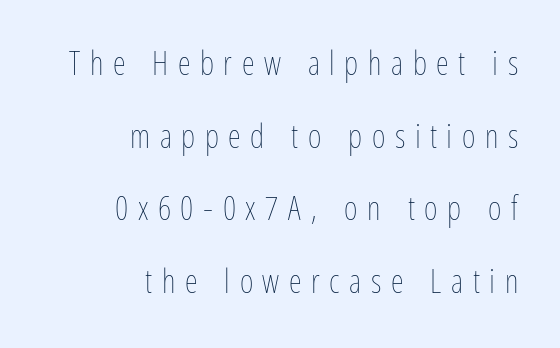
Q: Is the text bold? A: No.
Q: Is the text italic (slanted)? A: No, it is upright.
Q: Is the text underlined? A: No.
Q: How is the paragraph aligned? A: Right-aligned.
Q: Is the spacing between letters normal or unusually wide? A: Unusually wide.
Q: Is the spacing between lines tight, normal or loose? A: Loose.
Q: Width (condensed, normal, or wide)? A: Condensed.
Q: Stroke contrast? A: Low.
Q: x-height? A: Medium.
Q: Monospaced? A: No.
